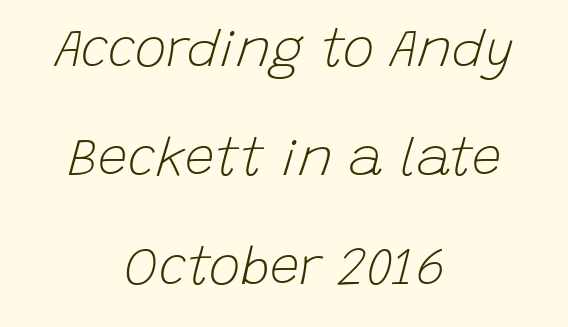
Q: Is the text bold? A: No.
Q: Is the text italic (slanted)? A: Yes, it leans right by about 15 degrees.
Q: Is the text underlined? A: No.
Q: How is the paragraph aligned? A: Centered.
Q: Is the spacing between letters normal or unusually wide? A: Normal.
Q: Is the spacing between lines tight, normal or loose? A: Loose.
Q: Width (condensed, normal, or wide)? A: Normal.
Q: Stroke contrast? A: Low.
Q: x-height? A: Large.
Q: Monospaced? A: No.
